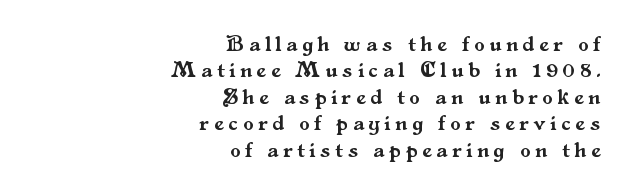
{"italic": "no", "underline": "no", "align": "right", "line_spacing": "normal", "line_spacing_ratio": 1.26, "letter_spacing": "wide", "letter_spacing_em": 0.24, "glyph_px": 21}
